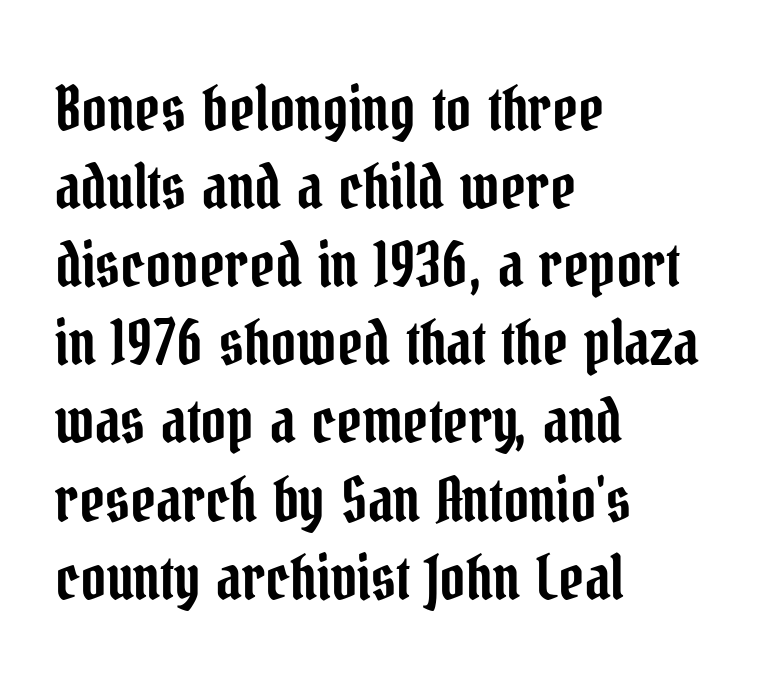
{"serif": "yes", "italic": "no", "width": "condensed", "stroke_contrast": "low", "x_height": "medium", "monospaced": "no", "underline": "no", "align": "left", "line_spacing": "normal", "line_spacing_ratio": 1.26, "letter_spacing": "normal", "letter_spacing_em": 0.0, "glyph_px": 62}
